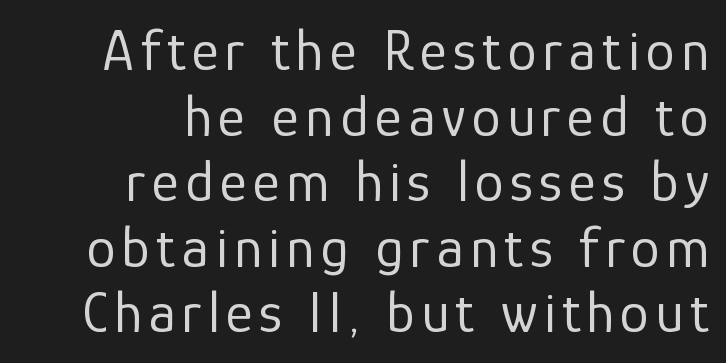
{"serif": "no", "italic": "no", "bold": "no", "weight": "regular", "width": "normal", "stroke_contrast": "low", "x_height": "medium", "monospaced": "no", "underline": "no", "align": "right", "line_spacing": "tight", "line_spacing_ratio": 1.13, "glyph_px": 58}
